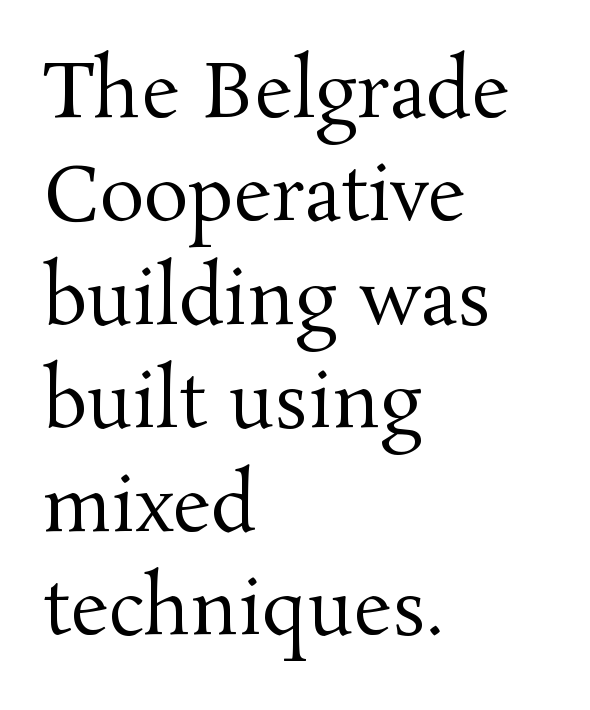
The image shows 75 px regular-weight serif type, upright; set left-aligned, normal line spacing (1.38x), normal letter spacing, not underlined; medium stroke contrast and a medium x-height.
